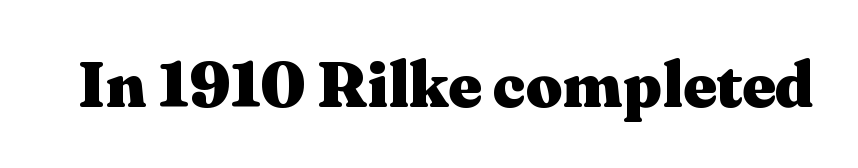
{"serif": "yes", "italic": "no", "bold": "yes", "weight": "heavy", "width": "wide", "stroke_contrast": "medium", "x_height": "medium", "monospaced": "no", "underline": "no", "letter_spacing": "normal", "letter_spacing_em": 0.0, "glyph_px": 64}
